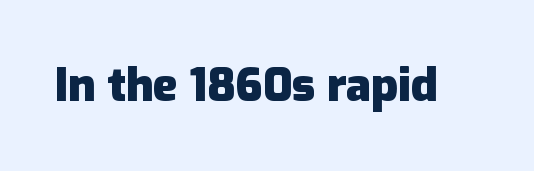
Q: Is the text bold? A: Yes.
Q: Is the text italic (slanted)? A: No, it is upright.
Q: Is the typeface a serif or a sans-serif typeface? A: Sans-serif.
Q: Is the text underlined? A: No.
Q: Is the spacing between letters normal or unusually wide? A: Normal.
Q: Width (condensed, normal, or wide)? A: Normal.
Q: Stroke contrast? A: Low.
Q: x-height? A: Medium.
Q: Monospaced? A: No.
